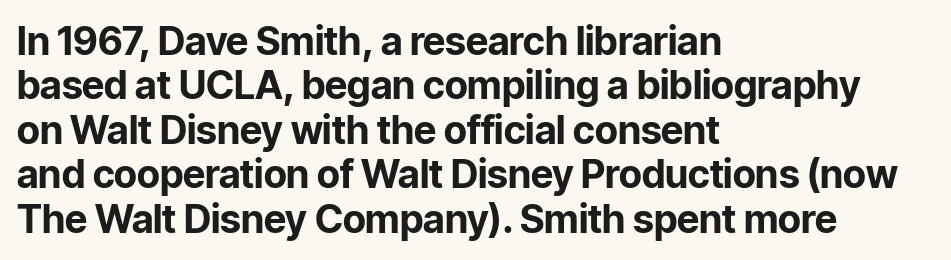
Spacing verdict: proportional, widths tailored to each character. Which margin do the lines hug? The left one — the right edge is uneven. Summary of vertical rhythm: compact, with narrow interline spacing. Bold? Absolutely — the strokes are thick and heavy. Regarding serifs, this sample does without them. You could call the tracking neutral — neither tight nor loose.
